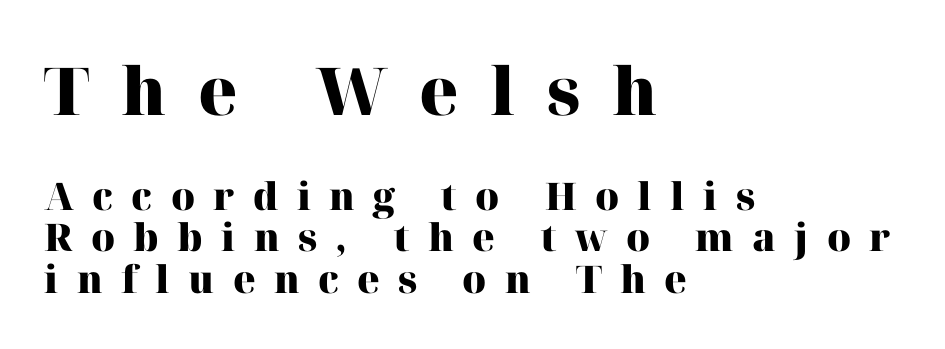
{"serif": "yes", "italic": "no", "bold": "yes", "weight": "heavy", "width": "normal", "stroke_contrast": "high", "x_height": "medium", "monospaced": "no", "underline": "no", "align": "left", "line_spacing": "tight", "line_spacing_ratio": 1.09, "letter_spacing": "wide", "letter_spacing_em": 0.48, "larger_block": "first", "size_ratio": 1.74, "glyph_px": 66}
